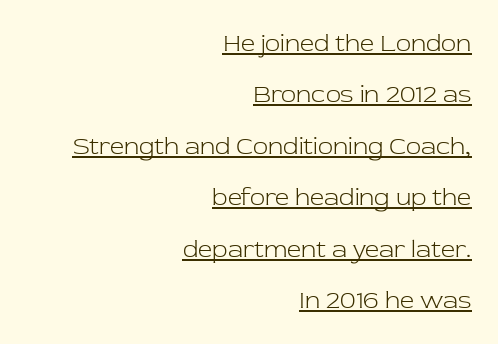
A typesetter would call this leading open, well beyond the default. Every row of glyphs terminates at an identical x-position on the right. Caption: face not bold, strokes unweighted. This is the regular roman posture of the typeface.
